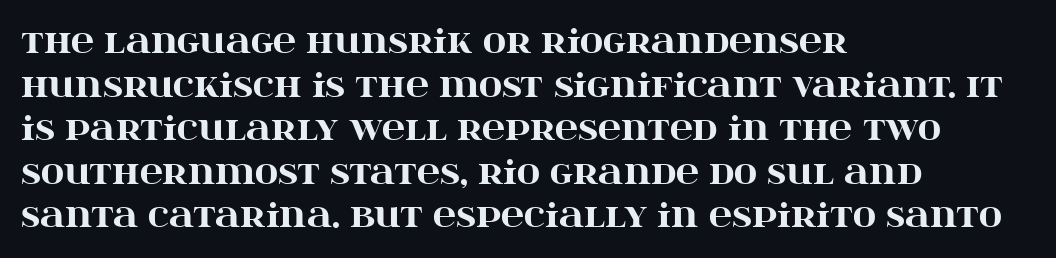
Q: Is the text bold? A: Yes.
Q: Is the text italic (slanted)? A: No, it is upright.
Q: Is the typeface a serif or a sans-serif typeface? A: Serif.
Q: Is the text underlined? A: No.
Q: How is the paragraph aligned? A: Left-aligned.
Q: Is the spacing between letters normal or unusually wide? A: Normal.
Q: Is the spacing between lines tight, normal or loose? A: Normal.
Q: Width (condensed, normal, or wide)? A: Wide.
Q: Stroke contrast? A: High.
Q: x-height? A: Large.
Q: Monospaced? A: No.
